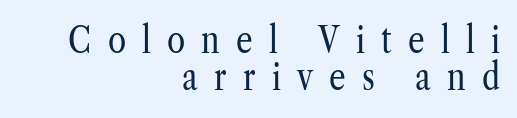
The typesetter chose a ragged-left arrangement here. The space beneath each line is pristine and unruled. Each new line begins almost immediately beneath the previous one. These lines are rendered in a variable-pitch font. The letters are spread apart with noticeably loose tracking. The strokes carry an ordinary text weight at most.
